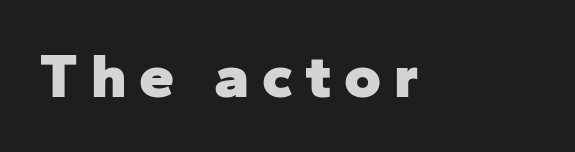
The image shows 63 px heavy sans-serif type, upright; set unusually wide letter spacing (+0.2 em), not underlined; low stroke contrast and a medium x-height.
